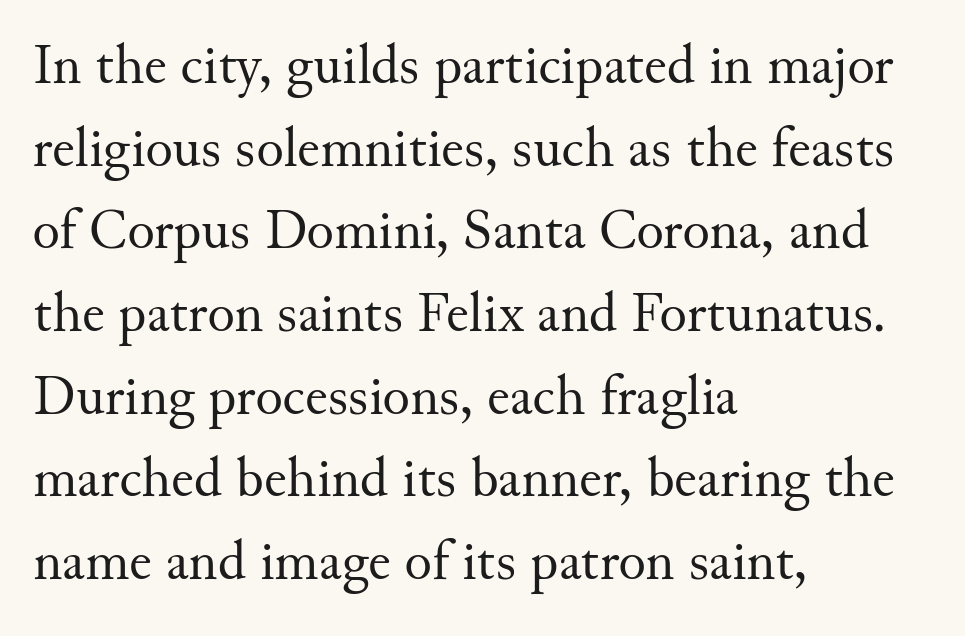
Compared with a typical body face, this is equally light or lighter still. It's the straight-up-and-down kind of type. Anything drawn beneath the words? Only blank space. Varying glyph widths throughout — classic text-font behaviour. A typesetter would call this zero additional tracking. Horizontal bands of white between lines are of average thickness.
